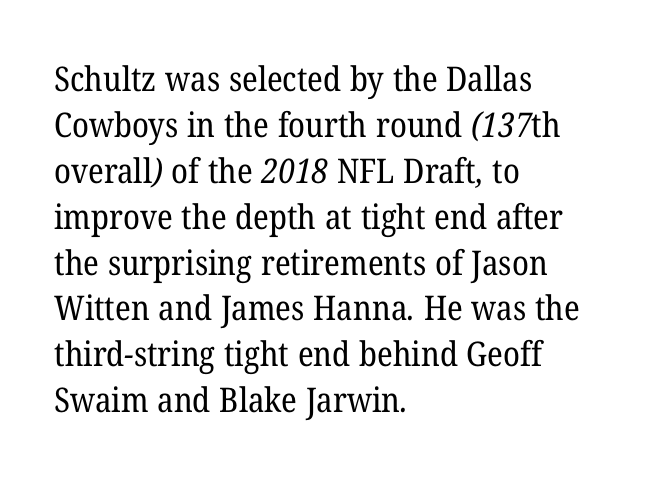
Q: Is the text bold? A: No.
Q: Is the typeface a serif or a sans-serif typeface? A: Serif.
Q: Is the text underlined? A: No.
Q: How is the paragraph aligned? A: Left-aligned.
Q: Is the spacing between letters normal or unusually wide? A: Normal.
Q: Is the spacing between lines tight, normal or loose? A: Normal.
Q: Width (condensed, normal, or wide)? A: Normal.
Q: Stroke contrast? A: Low.
Q: x-height? A: Medium.
Q: Monospaced? A: No.
